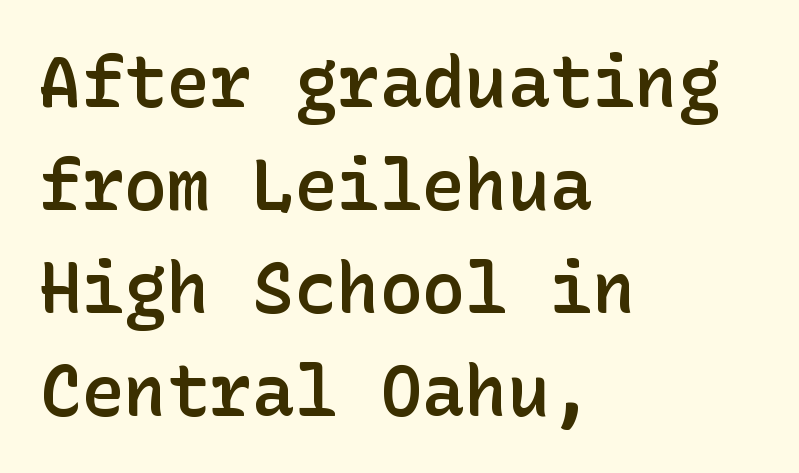
Q: Is the text bold? A: Semi-bold.
Q: Is the text italic (slanted)? A: No, it is upright.
Q: Is the typeface a serif or a sans-serif typeface? A: Sans-serif.
Q: Is the text underlined? A: No.
Q: How is the paragraph aligned? A: Left-aligned.
Q: Is the spacing between letters normal or unusually wide? A: Normal.
Q: Is the spacing between lines tight, normal or loose? A: Normal.
Q: Width (condensed, normal, or wide)? A: Normal.
Q: Stroke contrast? A: Low.
Q: x-height? A: Medium.
